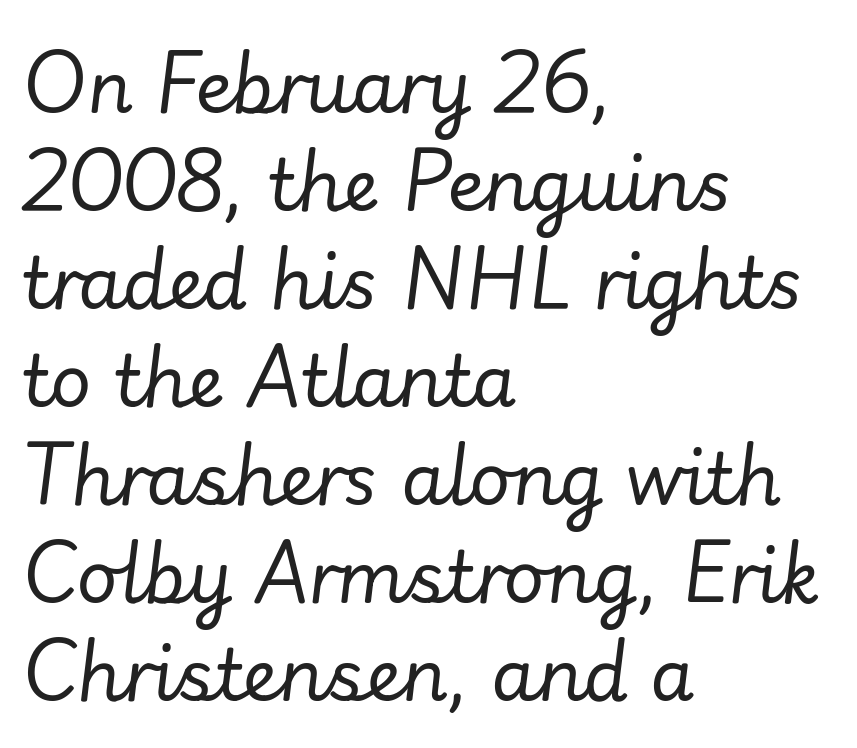
{"italic": "yes", "lean": "right", "slant_degrees": 7, "bold": "no", "weight": "regular", "width": "normal", "stroke_contrast": "low", "x_height": "small", "monospaced": "no", "underline": "no", "align": "left", "line_spacing": "normal", "line_spacing_ratio": 1.38, "letter_spacing": "normal", "letter_spacing_em": 0.0, "glyph_px": 71}
